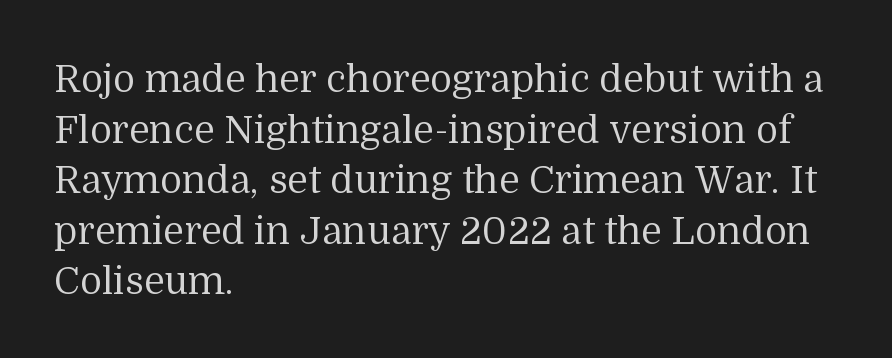
A light-to-regular cut is what we see here. The strip under each line holds only bare page. Teacher's note: observe the even left margin — that is flush-left alignment. Reading down the column, the eye jumps a familiar distance to each next line. The letters advance in unequal steps, a hallmark of proportional type.
